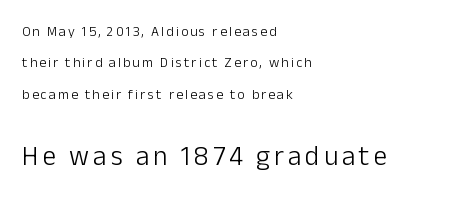
These glyphs show unthickened strokes, regular width or finer. Note: smaller setting up top, larger setting below. When letters stand straight like this, we call the style roman or upright. The block of text is sparse from top to bottom, with ample space between rows. Descenders are the only things crossing below the line.
